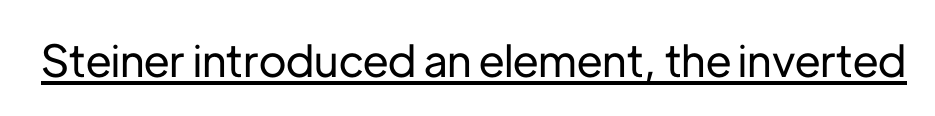
{"serif": "no", "italic": "no", "width": "normal", "stroke_contrast": "low", "x_height": "medium", "monospaced": "no", "underline": "yes", "letter_spacing": "normal", "letter_spacing_em": 0.0, "glyph_px": 44}
